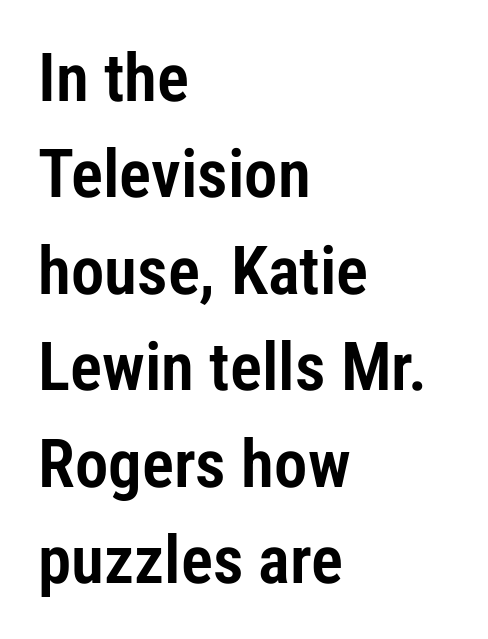
Q: Is the text italic (slanted)? A: No, it is upright.
Q: Is the typeface a serif or a sans-serif typeface? A: Sans-serif.
Q: Is the text underlined? A: No.
Q: How is the paragraph aligned? A: Left-aligned.
Q: Is the spacing between letters normal or unusually wide? A: Normal.
Q: Is the spacing between lines tight, normal or loose? A: Normal.
Q: Width (condensed, normal, or wide)? A: Condensed.
Q: Stroke contrast? A: Low.
Q: x-height? A: Medium.
Q: Monospaced? A: No.
